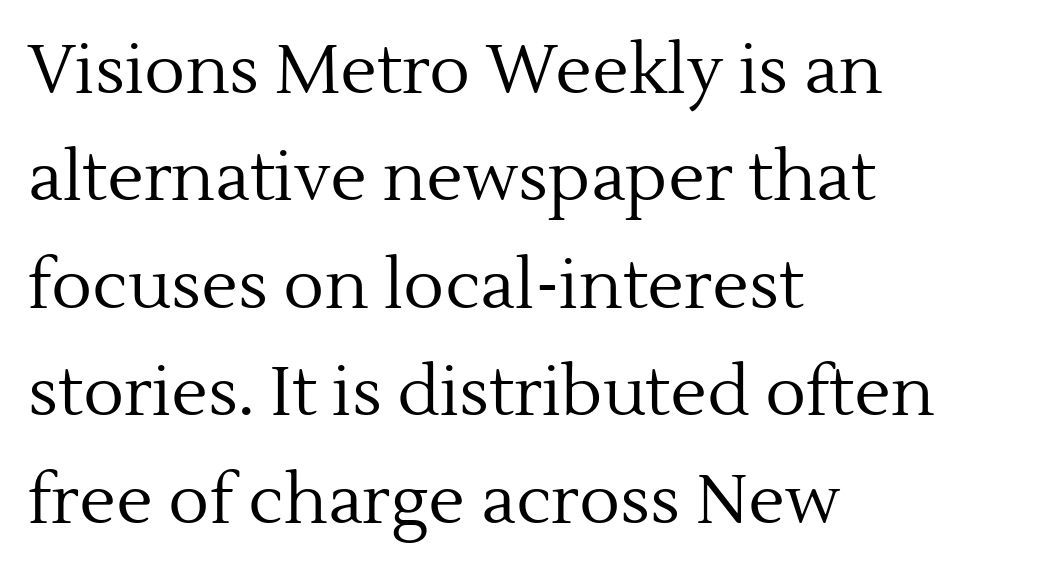
The image shows 68 px regular-weight serif type, upright; set left-aligned, normal line spacing (1.58x), normal letter spacing, not underlined; a medium x-height.
